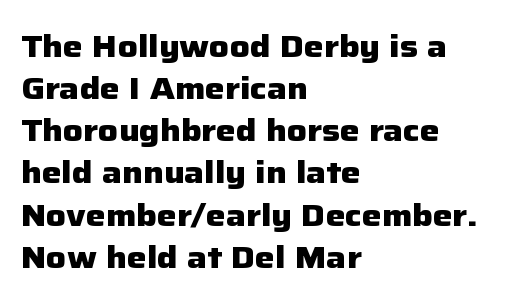
A typesetter would mark this as roman, not italic. Anything drawn beneath the words? Only blank space. The face used here is a sans, in the tradition of grotesques and geometrics. Think of a printed novel: that variable character pitch is what you see here. As a designer I'd log this as weight 700, bold. Rows of type keep a routine distance in the vertical direction.
